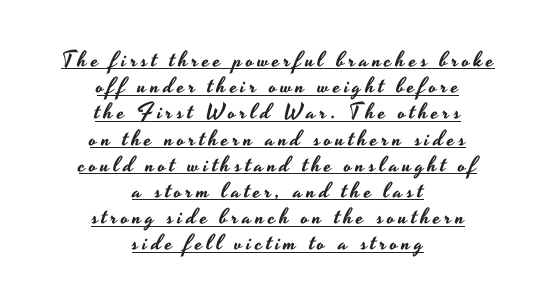
Q: Is the text italic (slanted)? A: Yes.
Q: Is the text underlined? A: Yes.
Q: How is the paragraph aligned? A: Centered.
